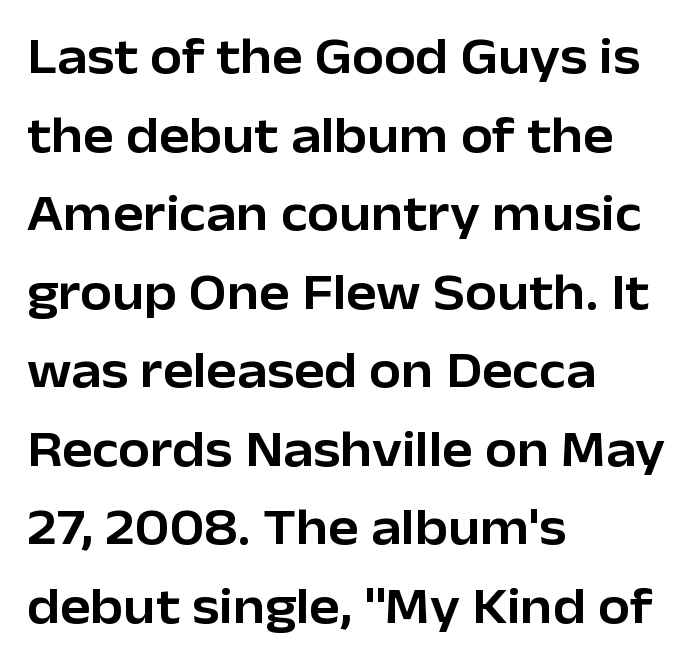
{"serif": "no", "italic": "no", "width": "normal", "stroke_contrast": "low", "x_height": "medium", "monospaced": "no", "underline": "no", "align": "left", "line_spacing": "normal", "line_spacing_ratio": 1.54, "letter_spacing": "normal", "letter_spacing_em": 0.0, "glyph_px": 51}
